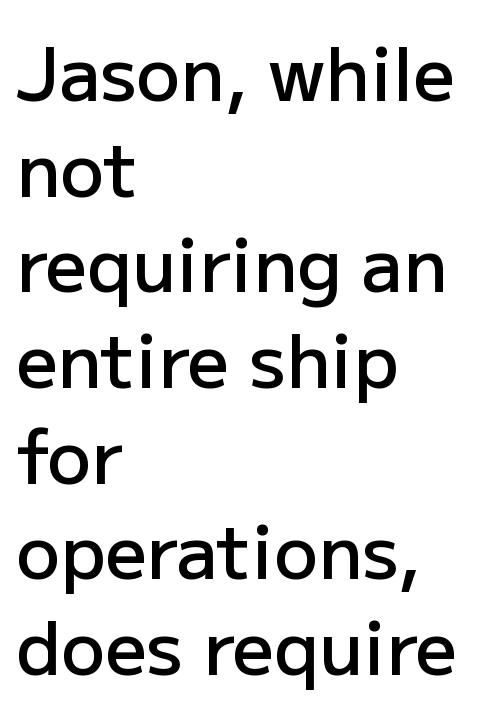
Q: Is the text bold? A: Semi-bold.
Q: Is the text italic (slanted)? A: No, it is upright.
Q: Is the typeface a serif or a sans-serif typeface? A: Sans-serif.
Q: Is the text underlined? A: No.
Q: How is the paragraph aligned? A: Left-aligned.
Q: Is the spacing between letters normal or unusually wide? A: Normal.
Q: Is the spacing between lines tight, normal or loose? A: Normal.
Q: Width (condensed, normal, or wide)? A: Normal.
Q: Stroke contrast? A: Low.
Q: x-height? A: Medium.
Q: Monospaced? A: No.
